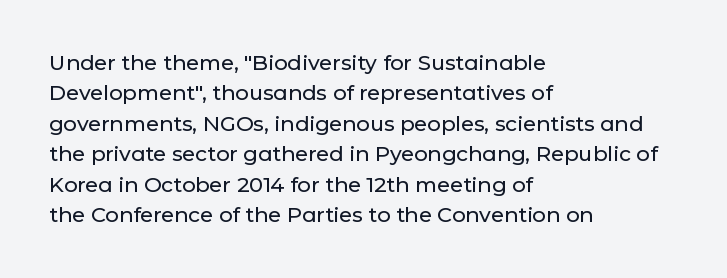
A bare baseline throughout the passage. This rendering uses left alignment, leaving the right contour irregular. Vertical strokes here are truly vertical. Glyph-to-glyph distance matches everyday printed text. If you measured baseline to baseline, you'd find a middling distance.
